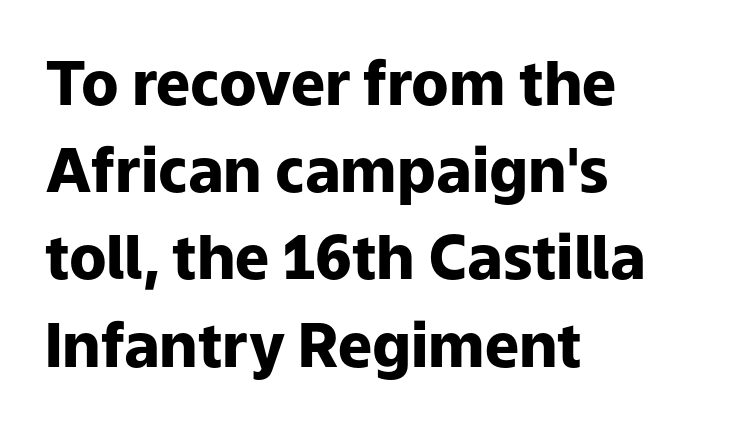
{"serif": "no", "italic": "no", "bold": "yes", "weight": "heavy", "width": "normal", "stroke_contrast": "low", "x_height": "medium", "monospaced": "no", "underline": "no", "align": "left", "line_spacing": "normal", "line_spacing_ratio": 1.43, "letter_spacing": "normal", "letter_spacing_em": 0.0, "glyph_px": 61}
